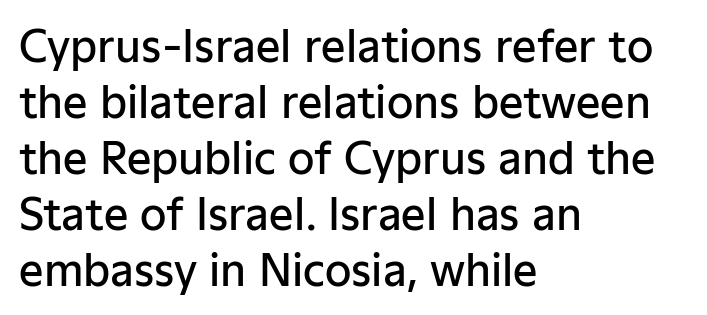
Teacher's note: observe the even left margin — that is flush-left alignment. Anything drawn beneath the words? Only blank space. A sans-serif font was chosen for this passage. Does the leading feel generous? No, just average.
